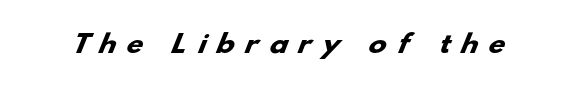
{"bold": "yes", "underline": "no", "letter_spacing": "wide", "letter_spacing_em": 0.47, "glyph_px": 24}
